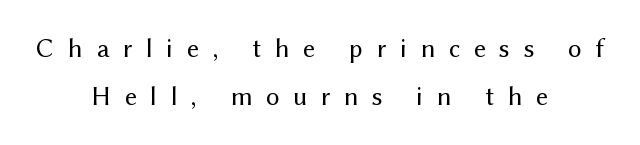
The image shows 27 px text type, upright; set centered, line spacing 1.78x, unusually wide letter spacing (+0.5 em), not underlined.
